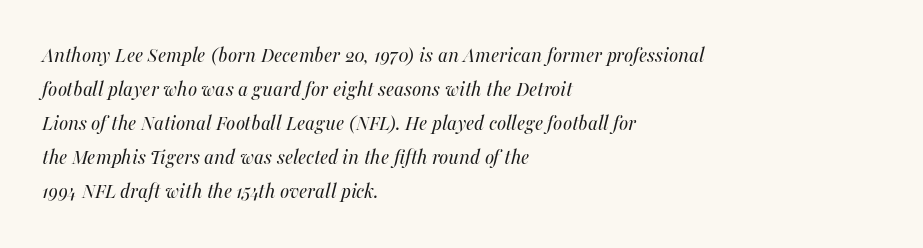
Q: Is the text bold? A: No.
Q: Is the text italic (slanted)? A: Yes, it leans right by about 16 degrees.
Q: Is the text underlined? A: No.
Q: How is the paragraph aligned? A: Left-aligned.
Q: Is the spacing between letters normal or unusually wide? A: Normal.
Q: Is the spacing between lines tight, normal or loose? A: Normal.
